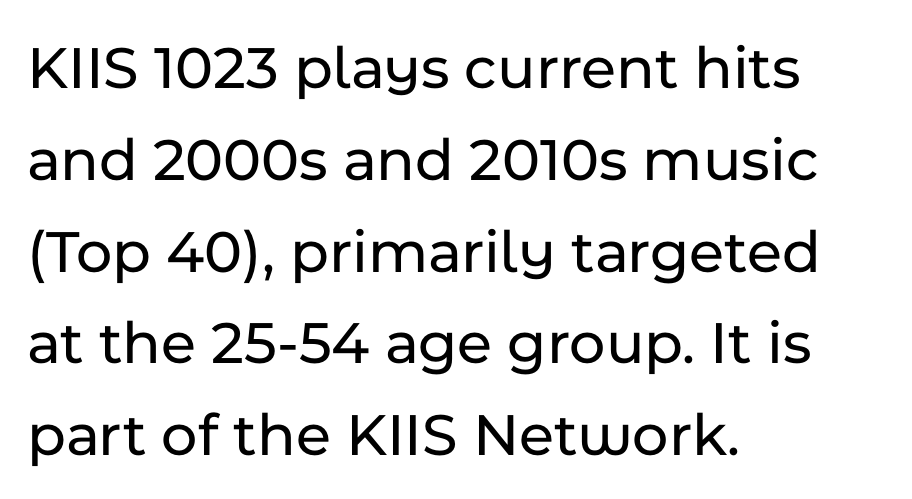
Q: Is the text italic (slanted)? A: No, it is upright.
Q: Is the typeface a serif or a sans-serif typeface? A: Sans-serif.
Q: Is the text underlined? A: No.
Q: How is the paragraph aligned? A: Left-aligned.
Q: Is the spacing between letters normal or unusually wide? A: Normal.
Q: Is the spacing between lines tight, normal or loose? A: Normal.
Q: Width (condensed, normal, or wide)? A: Normal.
Q: Stroke contrast? A: Low.
Q: x-height? A: Medium.
Q: Monospaced? A: No.
